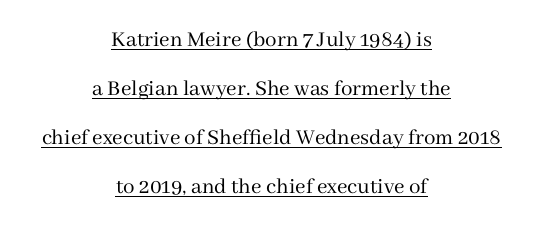
These lines were composed using upright roman letters. Weight: not bold — regular or lighter. A rule runs beneath these lines of type. Rows of type keep a wide berth in the vertical direction.
